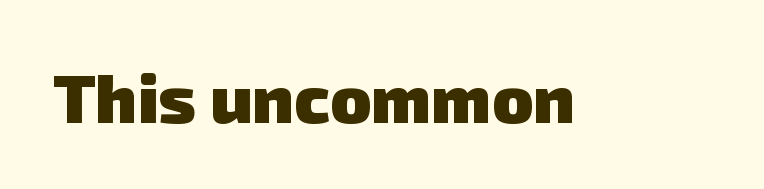
Q: Is the text bold? A: Yes.
Q: Is the typeface a serif or a sans-serif typeface? A: Sans-serif.
Q: Is the text underlined? A: No.
Q: Is the spacing between letters normal or unusually wide? A: Normal.
Q: Width (condensed, normal, or wide)? A: Normal.
Q: Stroke contrast? A: Low.
Q: x-height? A: Medium.
Q: Monospaced? A: No.
